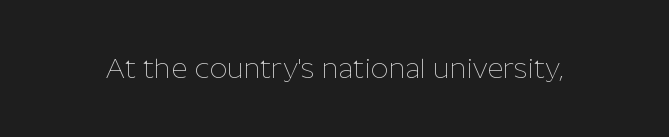
Type without underlining. No chunkiness to these letters — they're not bold. Posture: straight, roman, zero tilt. Compared with typical body copy, the letter spacing here is the same.
